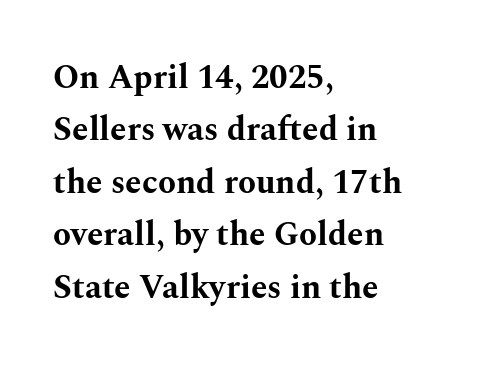
This rendering features lettering with no underline. The face used here is seriffed, in the tradition of book romans. It's the straight-up-and-down kind of type. Spacing verdict: proportional, widths tailored to each character. This rendering leaves character spacing at its baseline value. The vertical gap from one line to the next is medium.
